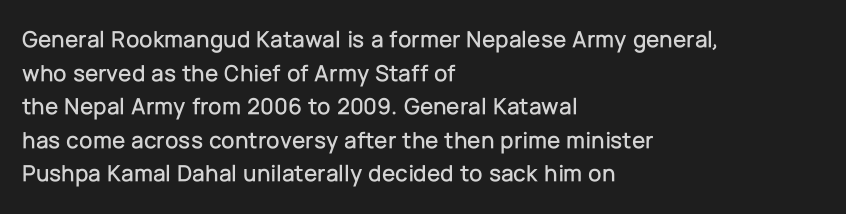
Leading matches the norm, producing a regular column. Every stem runs plumb, perpendicular to the baseline. Underline: absent. In CSS terms this would be text-align: left. Here the glyphs are tracked normally, forming tight word shapes.
